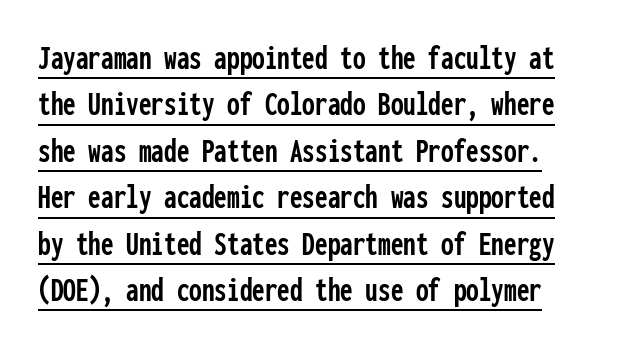
Q: Is the text italic (slanted)? A: No, it is upright.
Q: Is the typeface a serif or a sans-serif typeface? A: Sans-serif.
Q: Is the text underlined? A: Yes.
Q: Is the spacing between letters normal or unusually wide? A: Normal.
Q: Is the spacing between lines tight, normal or loose? A: Normal.
Q: Width (condensed, normal, or wide)? A: Condensed.
Q: Stroke contrast? A: Low.
Q: x-height? A: Medium.
Q: Monospaced? A: Yes.
